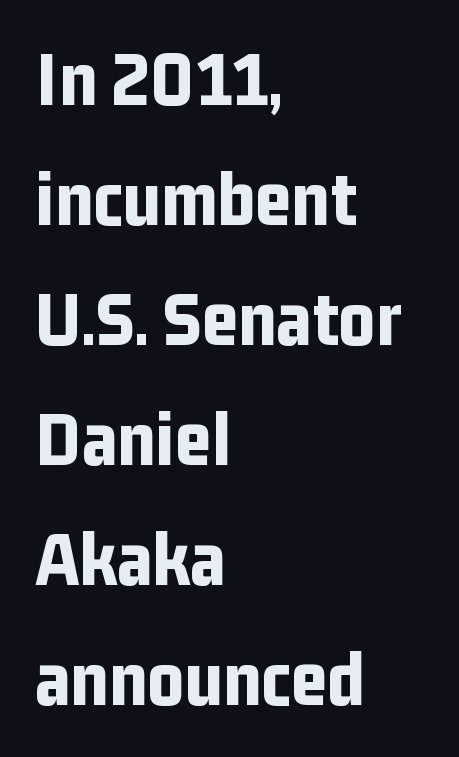
{"serif": "no", "italic": "no", "bold": "yes", "weight": "bold", "width": "condensed", "stroke_contrast": "low", "x_height": "medium", "monospaced": "no", "underline": "no", "align": "left", "line_spacing": "normal", "line_spacing_ratio": 1.52, "letter_spacing": "normal", "letter_spacing_em": 0.0, "glyph_px": 79}
